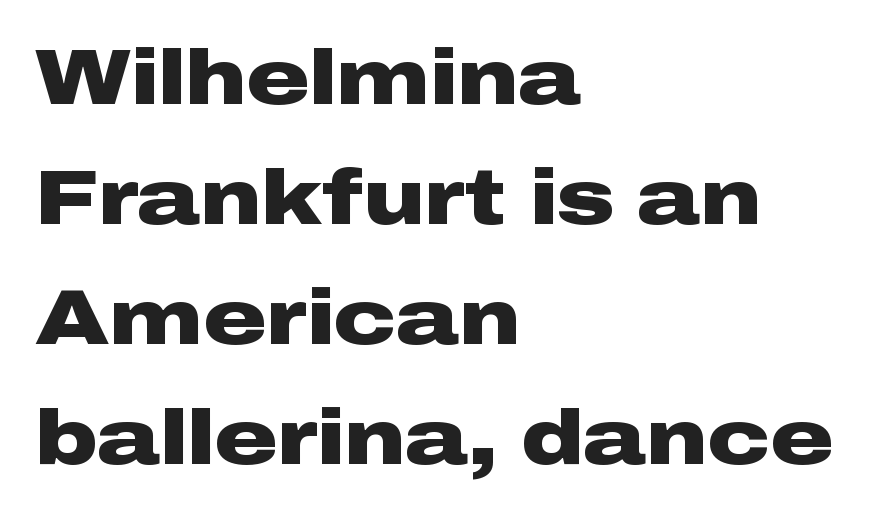
Q: Is the text bold? A: Yes.
Q: Is the text italic (slanted)? A: No, it is upright.
Q: Is the typeface a serif or a sans-serif typeface? A: Sans-serif.
Q: Is the text underlined? A: No.
Q: How is the paragraph aligned? A: Left-aligned.
Q: Is the spacing between letters normal or unusually wide? A: Normal.
Q: Is the spacing between lines tight, normal or loose? A: Normal.
Q: Width (condensed, normal, or wide)? A: Wide.
Q: Stroke contrast? A: Low.
Q: x-height? A: Medium.
Q: Monospaced? A: No.
